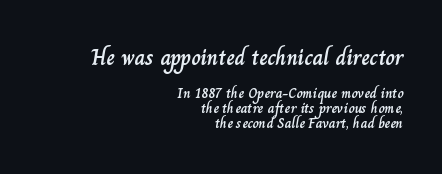
The image shows 23 px text type; set right-aligned, tight line spacing (1.01x), normal letter spacing, not underlined; the first (top) block is 1.53x larger.
